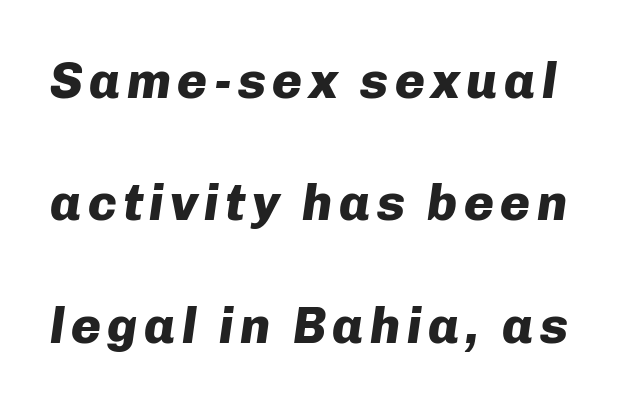
{"italic": "yes", "lean": "right", "slant_degrees": 8, "bold": "yes", "weight": "heavy", "width": "normal", "stroke_contrast": "low", "x_height": "medium", "monospaced": "no", "underline": "no", "line_spacing": "loose", "line_spacing_ratio": 2.4, "glyph_px": 51}
